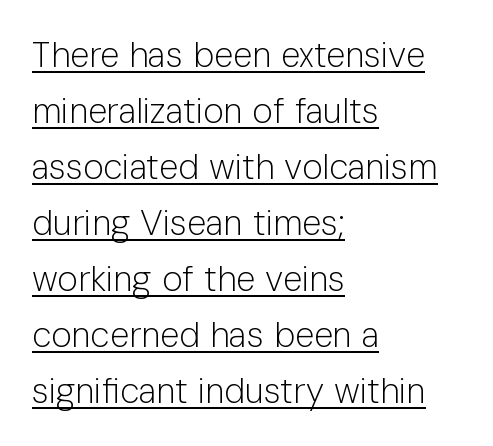
{"serif": "no", "italic": "no", "bold": "no", "weight": "light", "width": "normal", "stroke_contrast": "low", "x_height": "medium", "monospaced": "no", "underline": "yes", "align": "left", "line_spacing": "normal", "line_spacing_ratio": 1.6, "letter_spacing": "normal", "letter_spacing_em": 0.0, "glyph_px": 35}
